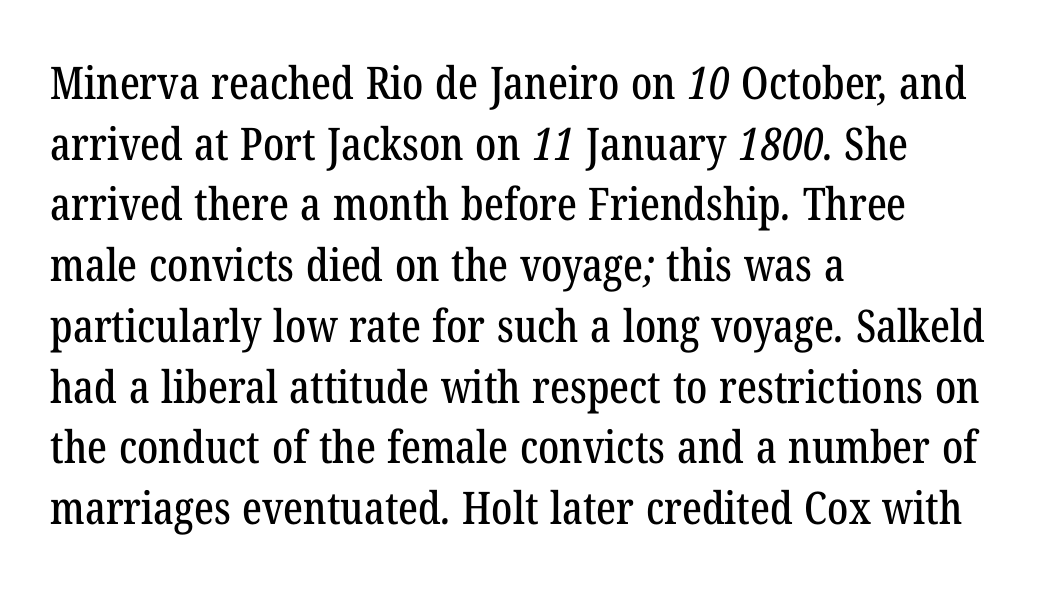
Q: Is the typeface a serif or a sans-serif typeface? A: Serif.
Q: Is the text underlined? A: No.
Q: How is the paragraph aligned? A: Left-aligned.
Q: Is the spacing between letters normal or unusually wide? A: Normal.
Q: Is the spacing between lines tight, normal or loose? A: Normal.
Q: Width (condensed, normal, or wide)? A: Condensed.
Q: Stroke contrast? A: Low.
Q: x-height? A: Medium.
Q: Monospaced? A: No.
